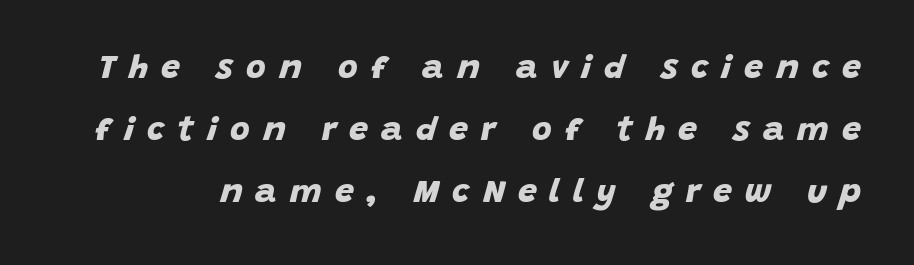
The image shows 34 px bold sans-serif type; set line spacing 1.82x, unusually wide letter spacing (+0.38 em), not underlined; low stroke contrast and a large x-height.
